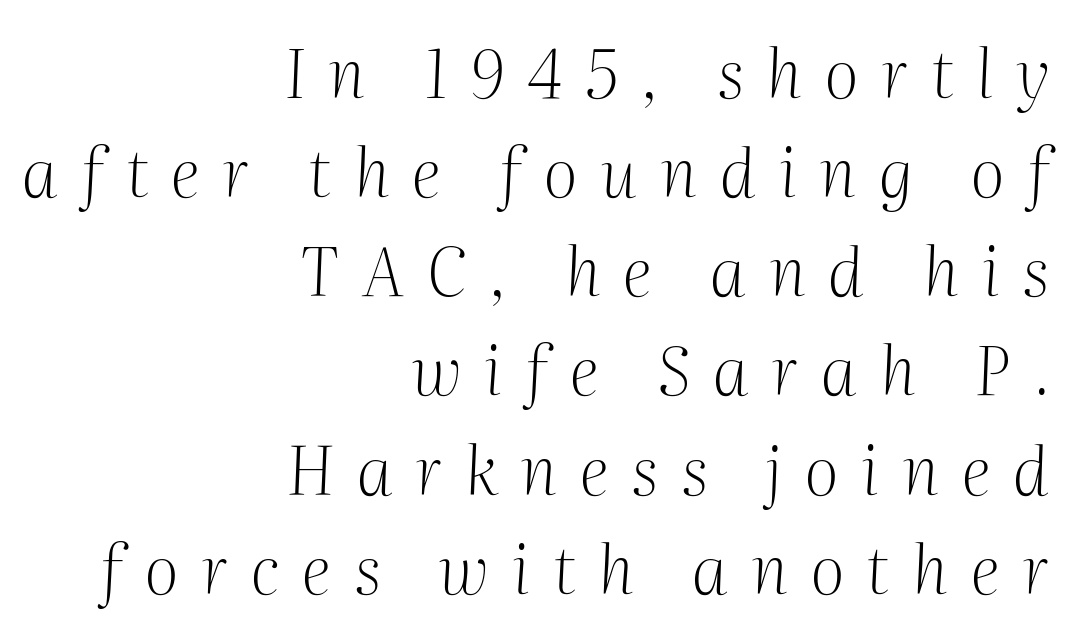
{"serif": "yes", "italic": "yes", "lean": "right", "slant_degrees": 2, "bold": "no", "weight": "light", "width": "normal", "stroke_contrast": "medium", "x_height": "medium", "monospaced": "no", "underline": "no", "align": "right", "line_spacing": "normal", "line_spacing_ratio": 1.48, "letter_spacing": "wide", "letter_spacing_em": 0.34, "glyph_px": 67}
